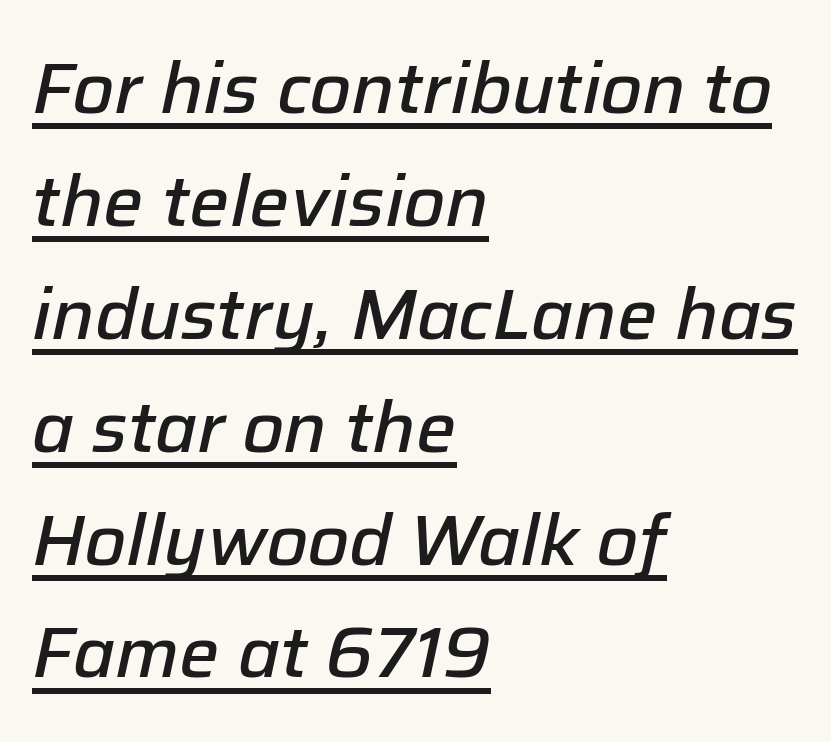
The leading is moderate, giving the passage an even texture. The typography opts for an oblique posture over an upright one. You could not count columns in this text — the font is proportionally spaced. This rendering uses left alignment, leaving the right contour irregular. Caption: lettering with a line underneath.
